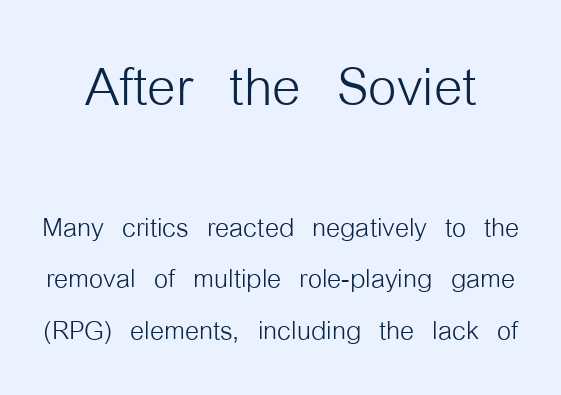
{"serif": "no", "italic": "no", "bold": "no", "weight": "light", "width": "condensed", "stroke_contrast": "low", "x_height": "medium", "monospaced": "no", "underline": "no", "line_spacing": "normal", "line_spacing_ratio": 1.44, "letter_spacing": "normal", "letter_spacing_em": 0.0, "larger_block": "first", "size_ratio": 2.03, "glyph_px": 73}
